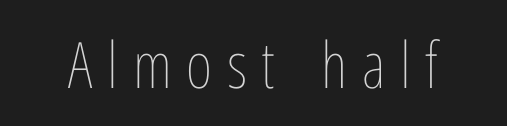
Is the letter spacing exaggerated? Yes — the characters are pushed far apart. Varying glyph widths throughout — classic text-font behaviour. Every stem runs plumb, perpendicular to the baseline. The letterforms sit at book weight or below.
